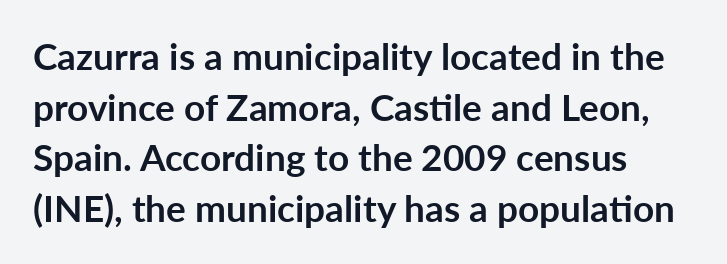
Q: Is the text bold? A: Yes.
Q: Is the text italic (slanted)? A: No, it is upright.
Q: Is the typeface a serif or a sans-serif typeface? A: Sans-serif.
Q: Is the text underlined? A: No.
Q: How is the paragraph aligned? A: Left-aligned.
Q: Is the spacing between letters normal or unusually wide? A: Normal.
Q: Is the spacing between lines tight, normal or loose? A: Normal.
Q: Width (condensed, normal, or wide)? A: Normal.
Q: Stroke contrast? A: Low.
Q: x-height? A: Medium.
Q: Monospaced? A: No.
